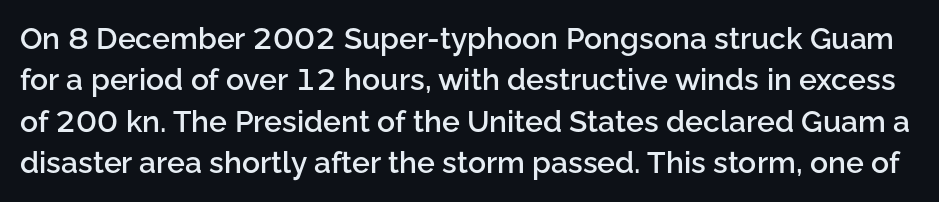
{"serif": "no", "italic": "no", "bold": "semi", "weight": "semibold", "width": "normal", "stroke_contrast": "low", "x_height": "medium", "monospaced": "no", "underline": "no", "line_spacing": "normal", "line_spacing_ratio": 1.38, "letter_spacing": "normal", "letter_spacing_em": 0.0, "glyph_px": 30}
